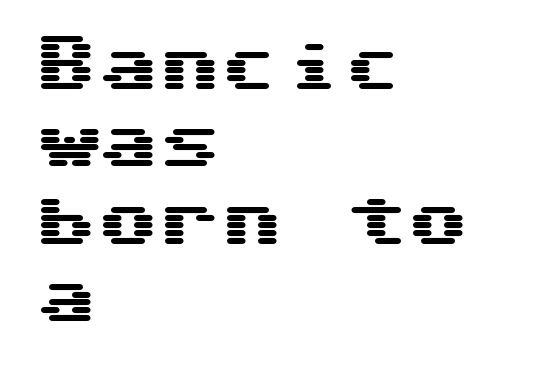
{"serif": "no", "italic": "no", "width": "wide", "stroke_contrast": "medium", "x_height": "medium", "monospaced": "yes", "underline": "no", "align": "left", "line_spacing": "normal", "line_spacing_ratio": 1.25, "letter_spacing": "normal", "letter_spacing_em": 0.0, "glyph_px": 62}
